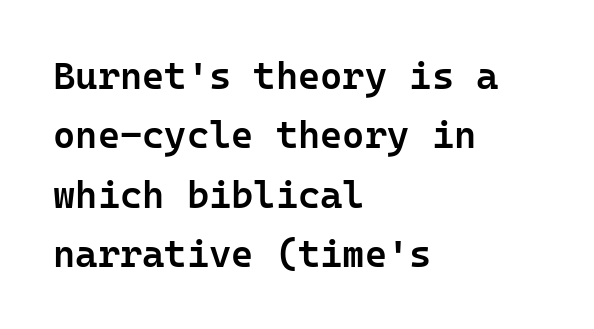
{"serif": "no", "italic": "no", "bold": "semi", "weight": "semibold", "width": "normal", "stroke_contrast": "low", "x_height": "medium", "monospaced": "yes", "underline": "no", "align": "left", "line_spacing": "normal", "line_spacing_ratio": 1.56, "letter_spacing": "normal", "letter_spacing_em": 0.0, "glyph_px": 38}
